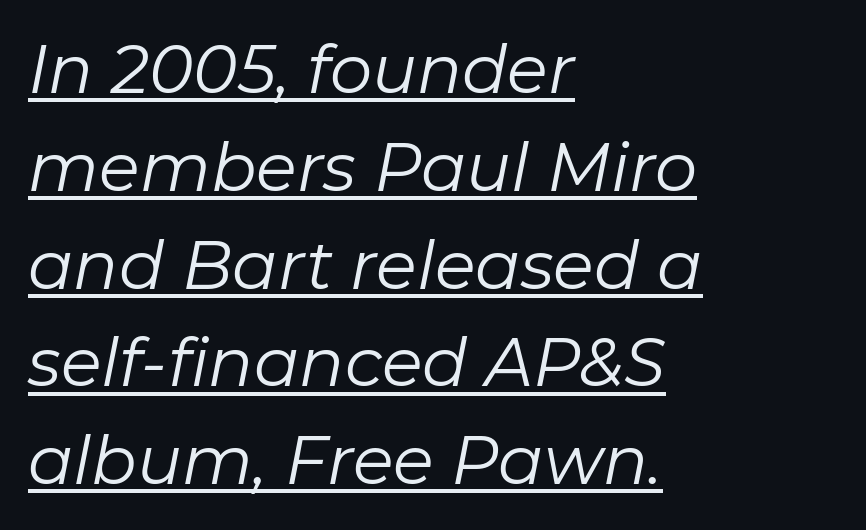
Do the characters align in a grid? No, the font is proportional. Has an underline been added? It has. Standard letterfit; no display-style spreading of the glyphs. You can tell it's italic because the verticals aren't actually vertical. The typesetting does not lean heavy: it is not bold.
